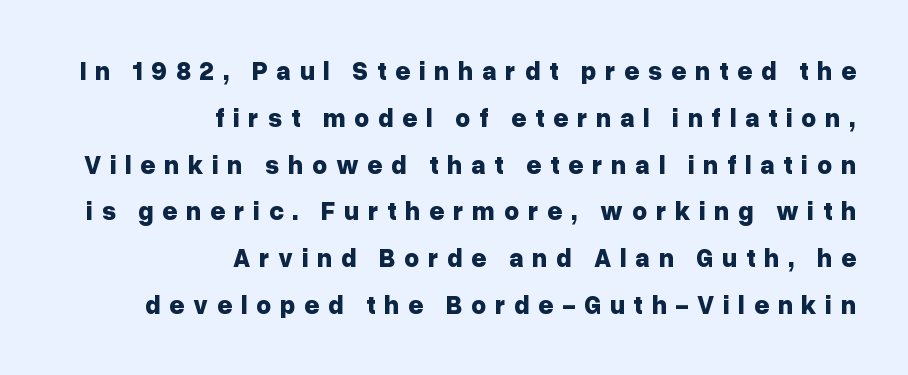
Q: Is the text bold? A: Yes.
Q: Is the text italic (slanted)? A: No, it is upright.
Q: Is the text underlined? A: No.
Q: How is the paragraph aligned? A: Right-aligned.
Q: Is the spacing between letters normal or unusually wide? A: Unusually wide.
